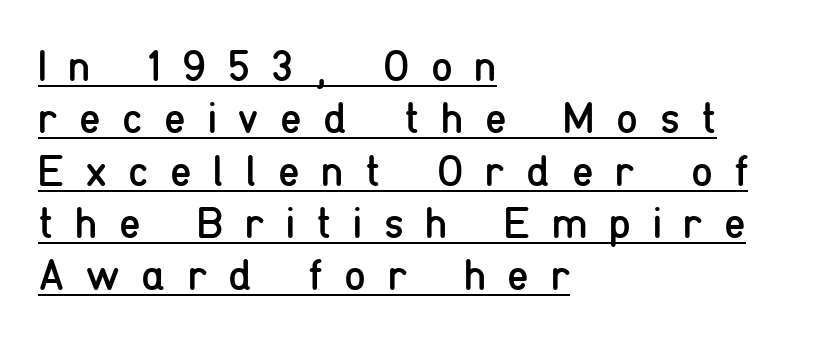
The image shows 44 px regular-weight, condensed sans-serif type, upright; set left-aligned, line spacing 1.19x, unusually wide letter spacing (+0.49 em), underlined; low stroke contrast and a medium x-height.
